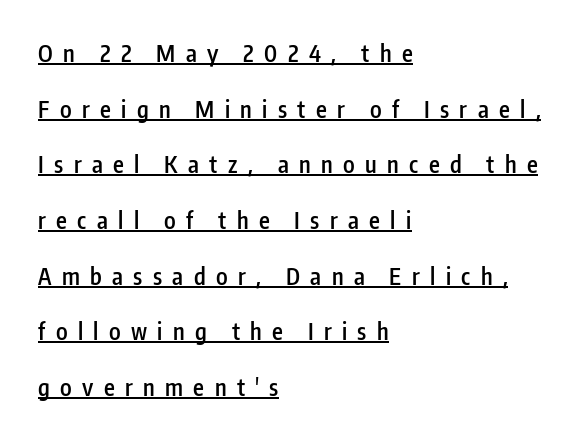
{"italic": "no", "bold": "semi", "underline": "yes", "align": "left", "line_spacing": "loose", "line_spacing_ratio": 2.42, "letter_spacing": "wide", "letter_spacing_em": 0.45, "glyph_px": 23}
